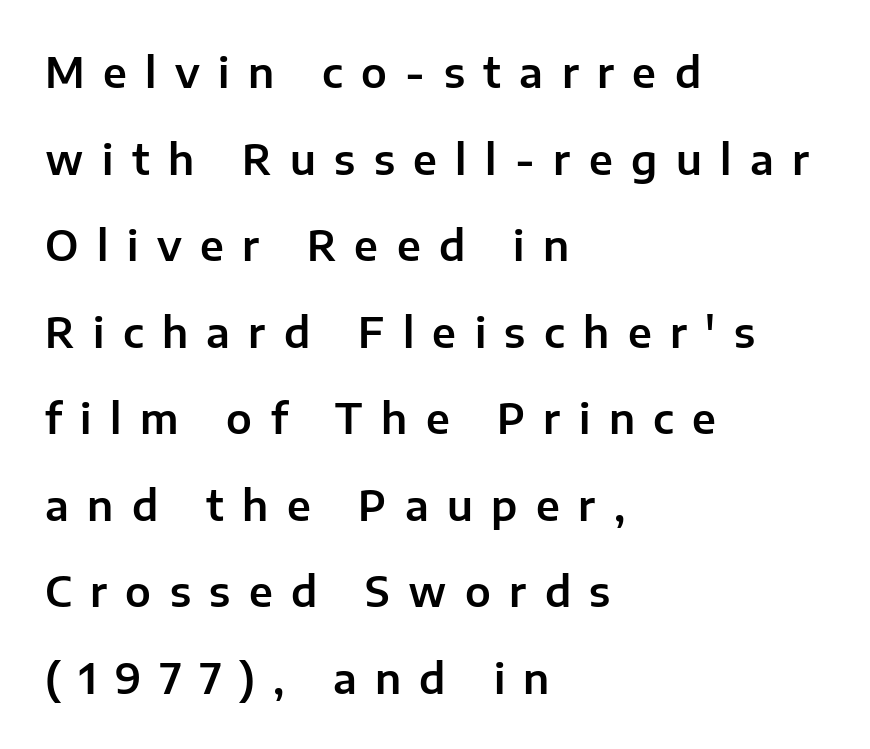
Airy leading. One-word summary of the alignment: left. The area under the type is left untouched. Italic? Not at all — the glyphs are vertical. Spacing verdict: proportional, widths tailored to each character.
